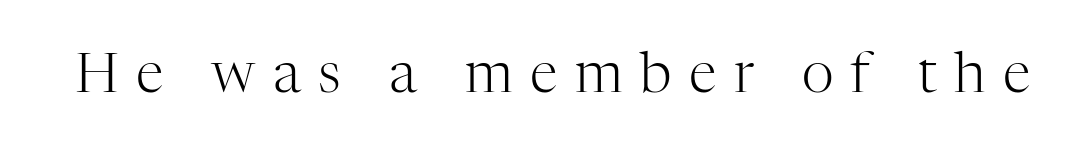
Q: Is the text bold? A: No.
Q: Is the text italic (slanted)? A: No, it is upright.
Q: Is the typeface a serif or a sans-serif typeface? A: Serif.
Q: Is the text underlined? A: No.
Q: Is the spacing between letters normal or unusually wide? A: Unusually wide.
Q: Width (condensed, normal, or wide)? A: Normal.
Q: Stroke contrast? A: High.
Q: x-height? A: Medium.
Q: Monospaced? A: No.
